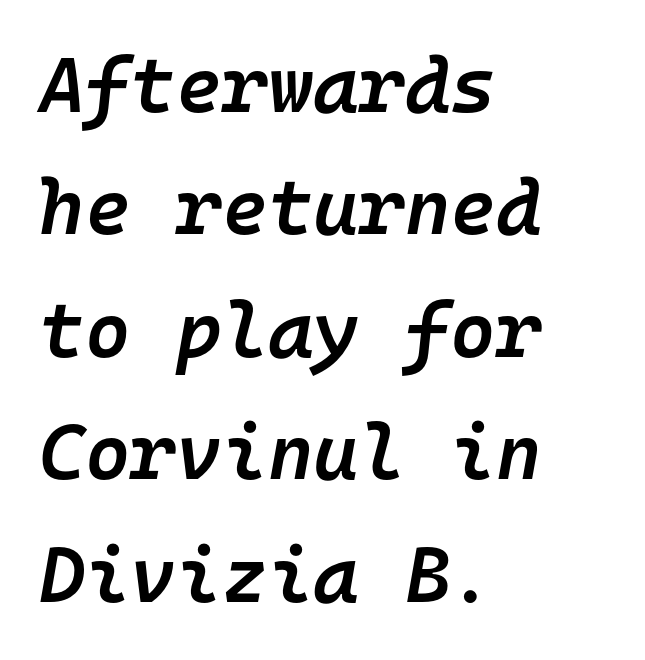
Q: Is the text bold? A: Semi-bold.
Q: Is the text italic (slanted)? A: Yes, it leans right by about 10 degrees.
Q: Is the text underlined? A: No.
Q: How is the paragraph aligned? A: Left-aligned.
Q: Is the spacing between letters normal or unusually wide? A: Normal.
Q: Is the spacing between lines tight, normal or loose? A: Normal.
Q: Width (condensed, normal, or wide)? A: Normal.
Q: Stroke contrast? A: Low.
Q: x-height? A: Medium.
Q: Monospaced? A: Yes.
